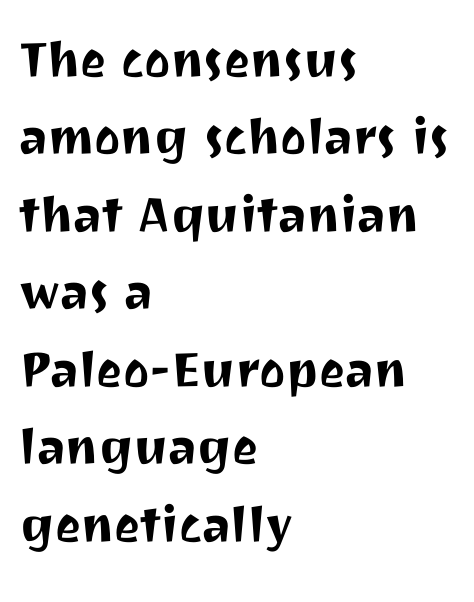
The image shows 62 px sans-serif type, upright; set left-aligned, normal line spacing (1.25x), normal letter spacing, not underlined; medium stroke contrast and a medium x-height.
